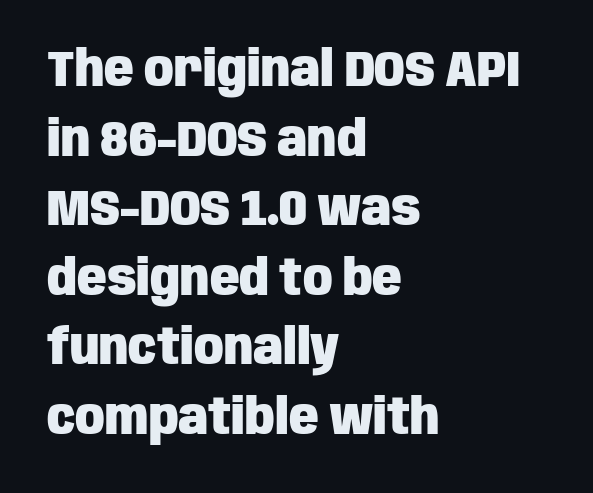
Q: Is the text bold? A: Yes.
Q: Is the text italic (slanted)? A: No, it is upright.
Q: Is the typeface a serif or a sans-serif typeface? A: Sans-serif.
Q: Is the text underlined? A: No.
Q: How is the paragraph aligned? A: Left-aligned.
Q: Is the spacing between letters normal or unusually wide? A: Normal.
Q: Is the spacing between lines tight, normal or loose? A: Normal.
Q: Width (condensed, normal, or wide)? A: Condensed.
Q: Stroke contrast? A: Low.
Q: x-height? A: Large.
Q: Monospaced? A: No.
